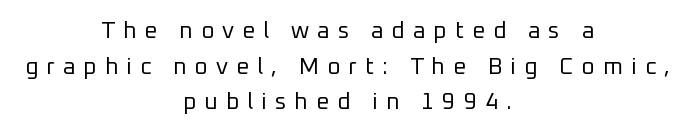
Q: Is the text bold? A: No.
Q: Is the text italic (slanted)? A: No, it is upright.
Q: Is the text underlined? A: No.
Q: How is the paragraph aligned? A: Centered.
Q: Is the spacing between letters normal or unusually wide? A: Unusually wide.
Q: Is the spacing between lines tight, normal or loose? A: Normal.
